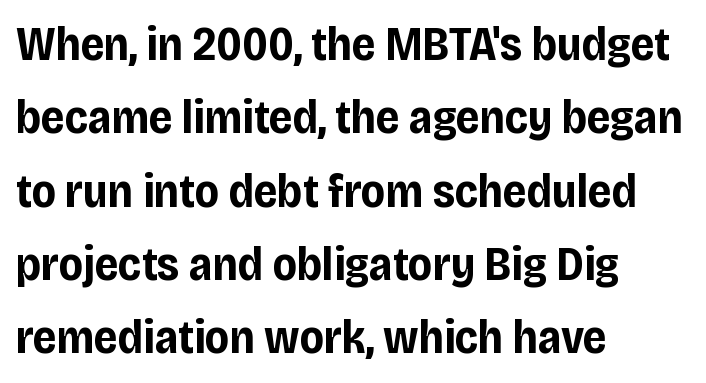
{"serif": "no", "italic": "no", "bold": "yes", "weight": "bold", "width": "condensed", "stroke_contrast": "low", "x_height": "large", "monospaced": "no", "underline": "no", "align": "left", "line_spacing": "normal", "line_spacing_ratio": 1.56, "letter_spacing": "normal", "letter_spacing_em": 0.0, "glyph_px": 47}
